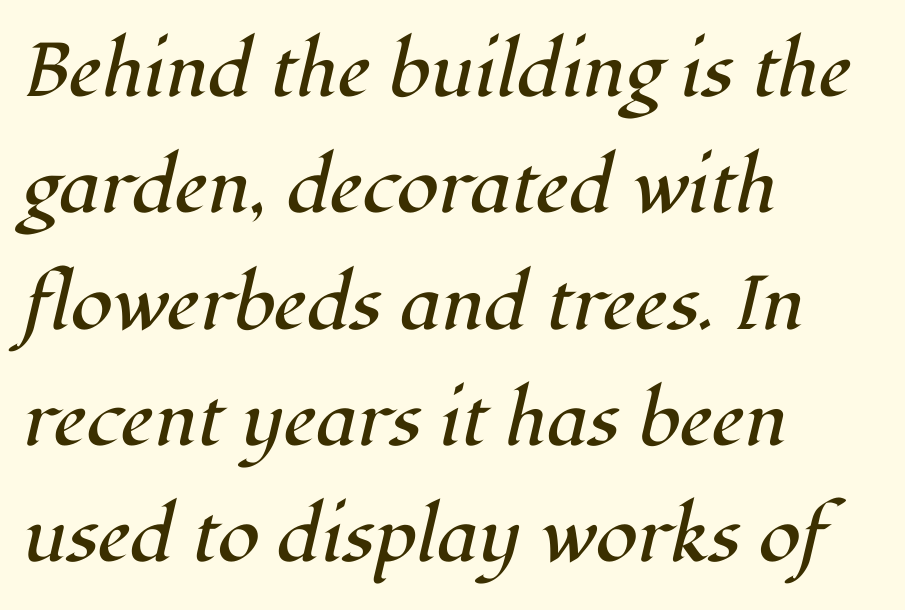
Q: Is the text bold? A: No.
Q: Is the text italic (slanted)? A: Yes, it leans right by about 12 degrees.
Q: Is the typeface a serif or a sans-serif typeface? A: Serif.
Q: Is the text underlined? A: No.
Q: How is the paragraph aligned? A: Left-aligned.
Q: Is the spacing between letters normal or unusually wide? A: Normal.
Q: Is the spacing between lines tight, normal or loose? A: Normal.
Q: Width (condensed, normal, or wide)? A: Normal.
Q: Stroke contrast? A: High.
Q: x-height? A: Medium.
Q: Monospaced? A: No.
